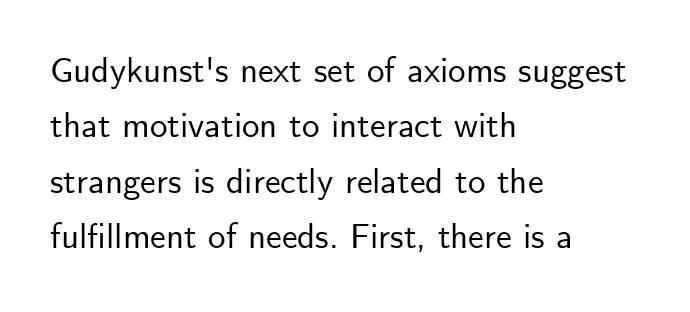
The image shows 35 px sans-serif type, upright; set left-aligned, normal line spacing (1.58x), normal letter spacing, not underlined; low stroke contrast and a small x-height.
